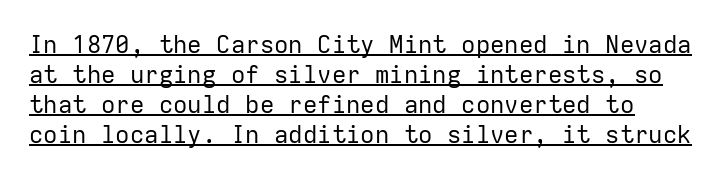
Q: Is the text bold? A: No.
Q: Is the text italic (slanted)? A: No, it is upright.
Q: Is the text underlined? A: Yes.
Q: Is the spacing between letters normal or unusually wide? A: Normal.
Q: Is the spacing between lines tight, normal or loose? A: Normal.
